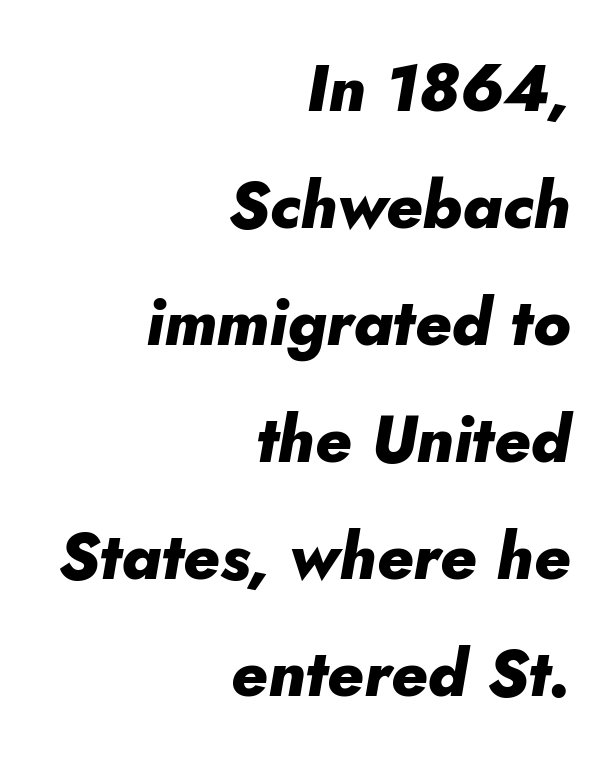
{"italic": "yes", "lean": "right", "slant_degrees": 10, "bold": "yes", "weight": "heavy", "width": "normal", "stroke_contrast": "low", "x_height": "small", "monospaced": "no", "underline": "no", "align": "right", "line_spacing_ratio": 1.8, "letter_spacing": "normal", "letter_spacing_em": 0.0, "glyph_px": 65}
